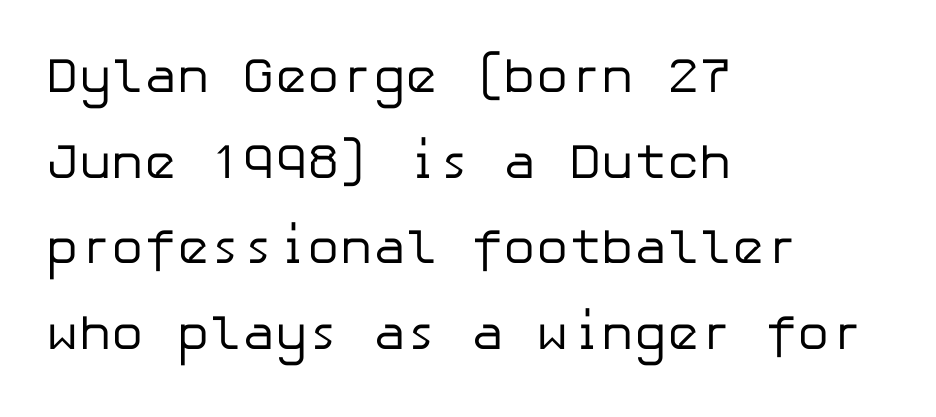
Q: Is the text bold? A: No.
Q: Is the text italic (slanted)? A: No, it is upright.
Q: Is the typeface a serif or a sans-serif typeface? A: Sans-serif.
Q: Is the text underlined? A: No.
Q: How is the paragraph aligned? A: Left-aligned.
Q: Is the spacing between letters normal or unusually wide? A: Normal.
Q: Width (condensed, normal, or wide)? A: Normal.
Q: Stroke contrast? A: Low.
Q: x-height? A: Medium.
